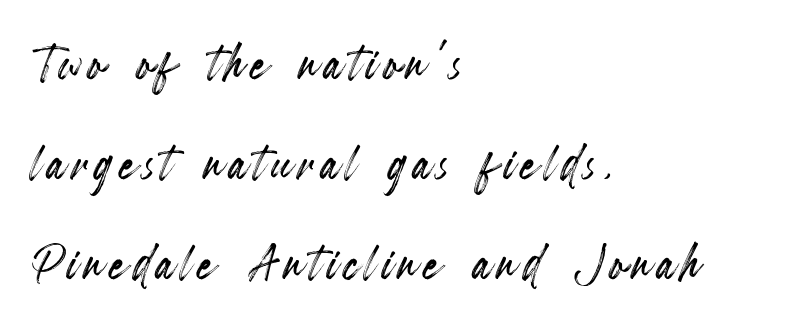
The image shows 64 px condensed type; set left-aligned, normal line spacing (1.56x), not underlined; a small x-height.
